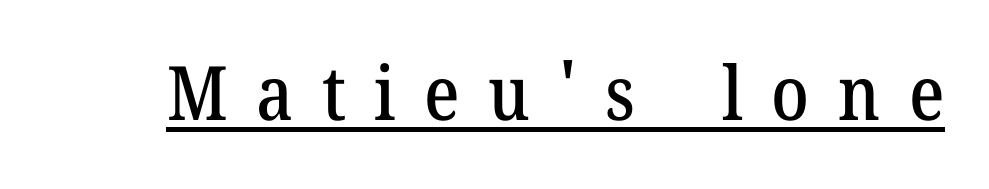
Every word sits above its own underline. The typography opts for an upright posture over an oblique one. Looks like regular typesetting: each glyph gets only the width it needs. The gaps between neighbouring characters are conspicuously large. I'd call this a serif setting — the letters wear small feet.
